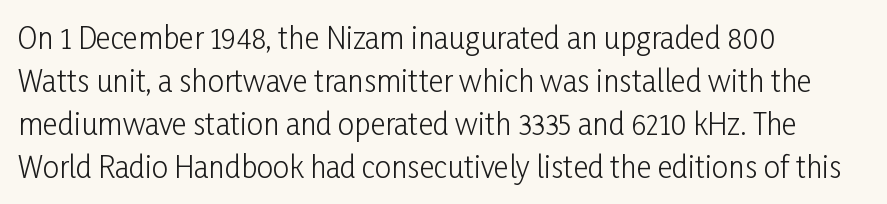
The image shows 29 px light, condensed sans-serif type, upright; set left-aligned, normal line spacing (1.48x), normal letter spacing, not underlined; low stroke contrast and a medium x-height.
